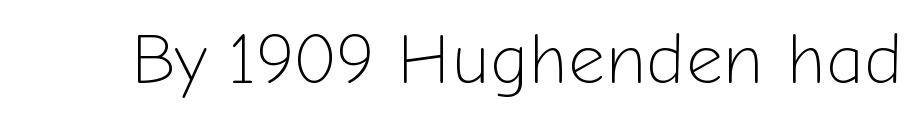
{"serif": "no", "italic": "no", "bold": "no", "weight": "light", "width": "normal", "stroke_contrast": "low", "x_height": "medium", "monospaced": "no", "underline": "no", "letter_spacing": "normal", "letter_spacing_em": 0.0, "glyph_px": 71}
